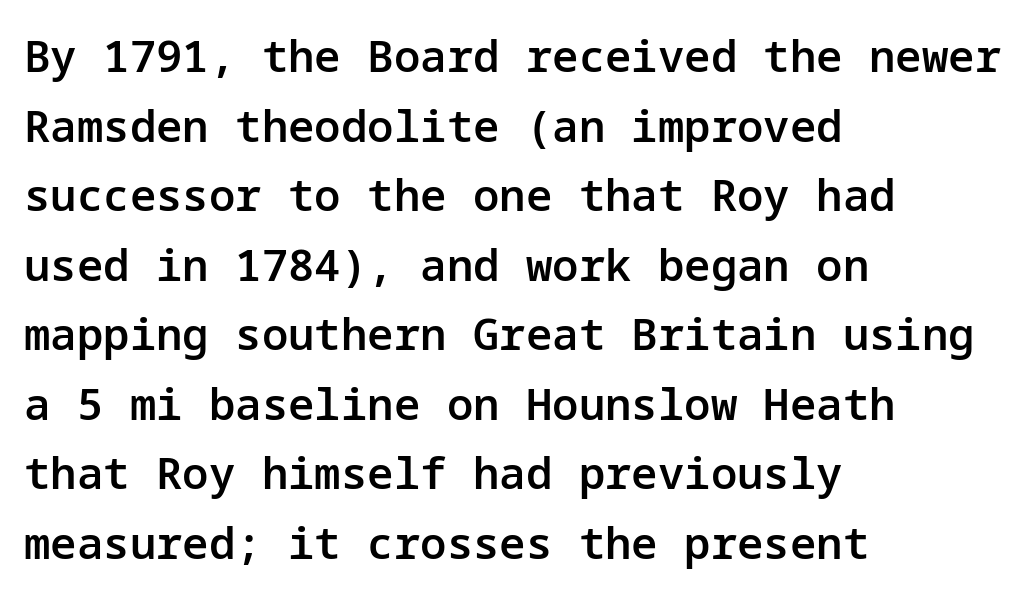
The image shows 44 px semibold sans-serif type, upright; set left-aligned, normal line spacing (1.58x), normal letter spacing, not underlined; low stroke contrast and a medium x-height.
